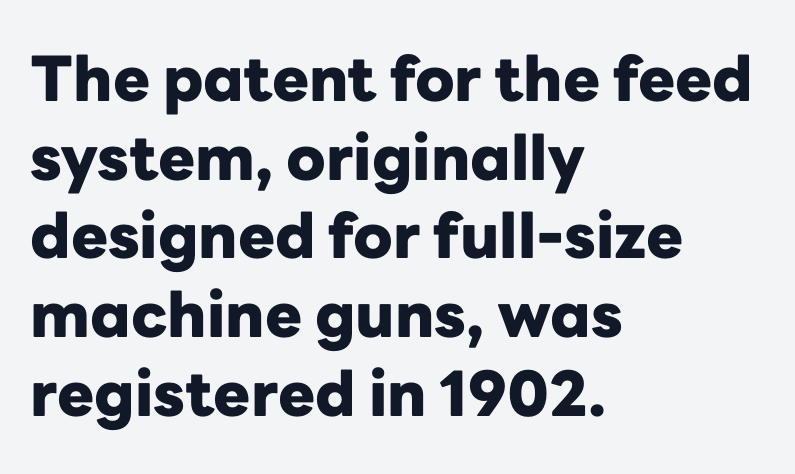
These lines stack with their left ends in a neat column. Only glyphs here, with clear space below each row. Grotesque or geometric, the face here clearly has no serifs. Varying glyph widths throughout — classic text-font behaviour. The type sits square on the baseline with zero lean.
